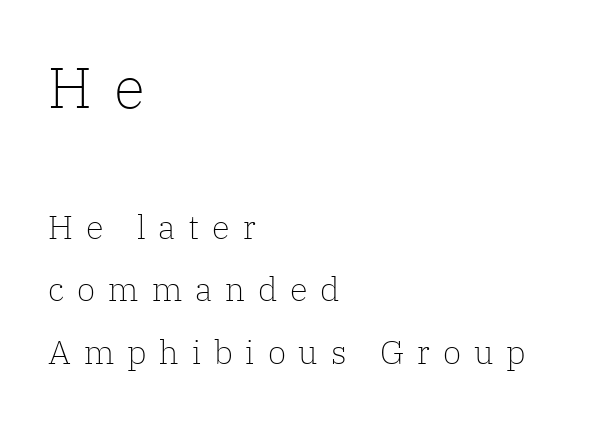
{"serif": "yes", "italic": "no", "bold": "no", "weight": "light", "width": "normal", "stroke_contrast": "low", "x_height": "medium", "monospaced": "no", "underline": "no", "align": "left", "line_spacing": "loose", "line_spacing_ratio": 1.9, "letter_spacing": "wide", "letter_spacing_em": 0.39, "larger_block": "first", "size_ratio": 1.76, "glyph_px": 58}
